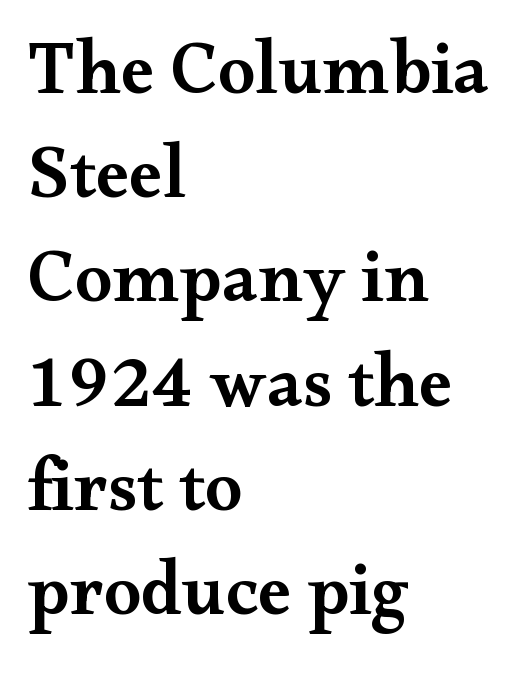
{"serif": "yes", "italic": "no", "bold": "semi", "weight": "semibold", "width": "wide", "stroke_contrast": "medium", "x_height": "small", "monospaced": "no", "underline": "no", "align": "left", "line_spacing": "normal", "line_spacing_ratio": 1.39, "letter_spacing": "normal", "letter_spacing_em": 0.0, "glyph_px": 75}
